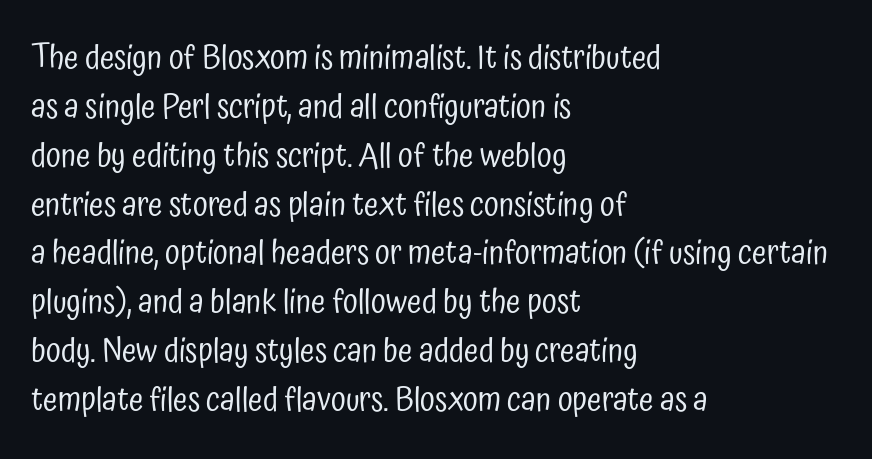
Q: Is the text bold? A: No.
Q: Is the text italic (slanted)? A: No, it is upright.
Q: Is the typeface a serif or a sans-serif typeface? A: Sans-serif.
Q: Is the text underlined? A: No.
Q: How is the paragraph aligned? A: Left-aligned.
Q: Is the spacing between letters normal or unusually wide? A: Normal.
Q: Is the spacing between lines tight, normal or loose? A: Normal.
Q: Width (condensed, normal, or wide)? A: Condensed.
Q: Stroke contrast? A: Low.
Q: x-height? A: Medium.
Q: Monospaced? A: No.
